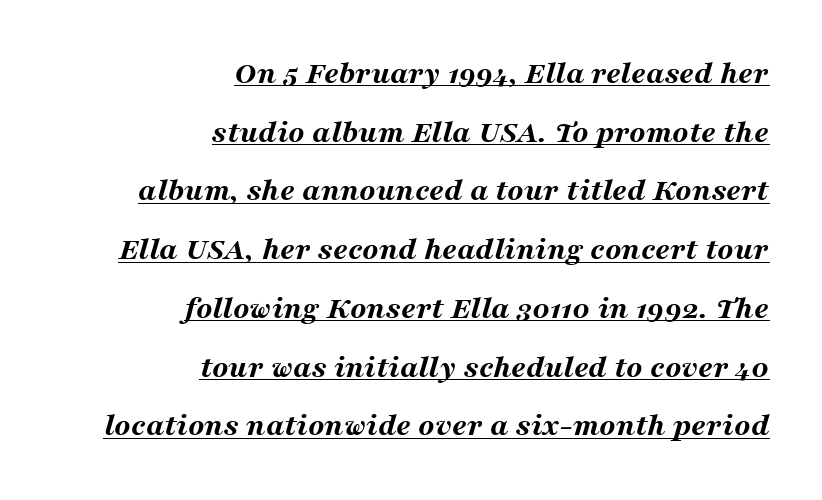
{"italic": "yes", "lean": "right", "slant_degrees": 16, "bold": "yes", "weight": "bold", "width": "wide", "stroke_contrast": "medium", "x_height": "medium", "monospaced": "no", "underline": "yes", "align": "right", "line_spacing_ratio": 1.78, "letter_spacing": "normal", "letter_spacing_em": 0.0, "glyph_px": 33}
